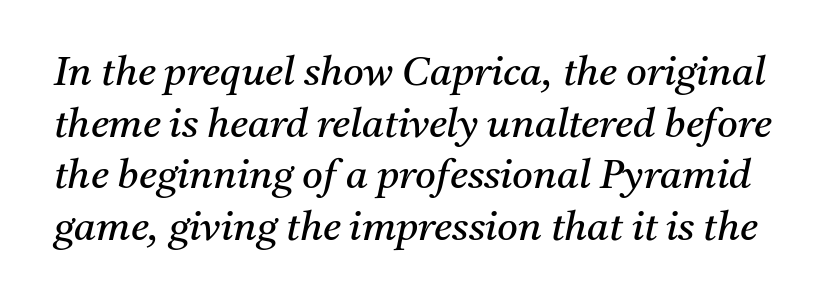
A serif font was chosen for this passage. The letters look calm and open, with moderate or lighter stems. This is oblique type, the kind used for emphasis or titles. Do the characters align in a grid? No, the font is proportional. Tracking value appears to be zero — textbook default spacing.
